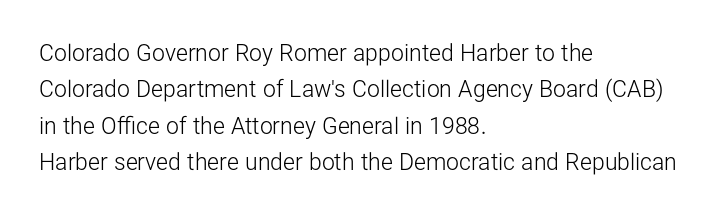
Q: Is the text bold? A: No.
Q: Is the text italic (slanted)? A: No, it is upright.
Q: Is the text underlined? A: No.
Q: How is the paragraph aligned? A: Left-aligned.
Q: Is the spacing between letters normal or unusually wide? A: Normal.
Q: Is the spacing between lines tight, normal or loose? A: Normal.
